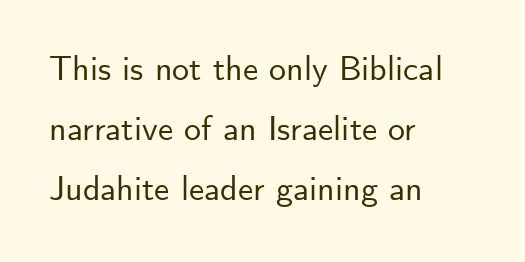
Q: Is the text italic (slanted)? A: No, it is upright.
Q: Is the typeface a serif or a sans-serif typeface? A: Sans-serif.
Q: Is the text underlined? A: No.
Q: How is the paragraph aligned? A: Left-aligned.
Q: Is the spacing between letters normal or unusually wide? A: Normal.
Q: Width (condensed, normal, or wide)? A: Normal.
Q: Stroke contrast? A: Low.
Q: x-height? A: Small.
Q: Monospaced? A: No.
